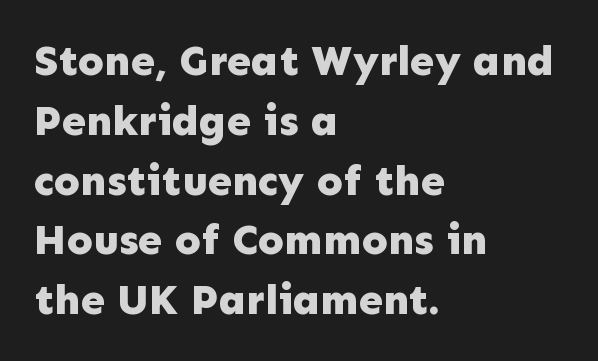
{"serif": "no", "italic": "no", "bold": "yes", "weight": "bold", "width": "normal", "stroke_contrast": "low", "x_height": "medium", "monospaced": "no", "underline": "no", "align": "left", "line_spacing": "normal", "line_spacing_ratio": 1.39, "letter_spacing": "normal", "letter_spacing_em": 0.0, "glyph_px": 43}
